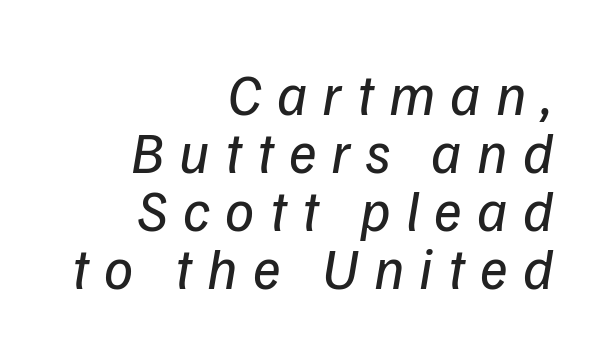
Each new line begins almost immediately beneath the previous one. The lettering tilts uniformly, giving the passage an italic look. Heaviness? Minimal to ordinary, like unemphasized prose. Varying glyph widths throughout — classic text-font behaviour. Casual observation: everything's shoved over to the right.
